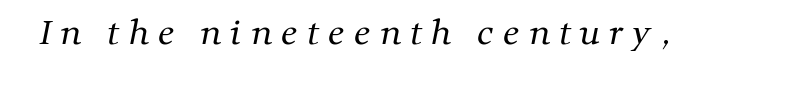
{"serif": "yes", "bold": "no", "weight": "regular", "width": "normal", "stroke_contrast": "medium", "x_height": "medium", "monospaced": "no", "underline": "no", "letter_spacing": "wide", "letter_spacing_em": 0.28, "glyph_px": 33}
